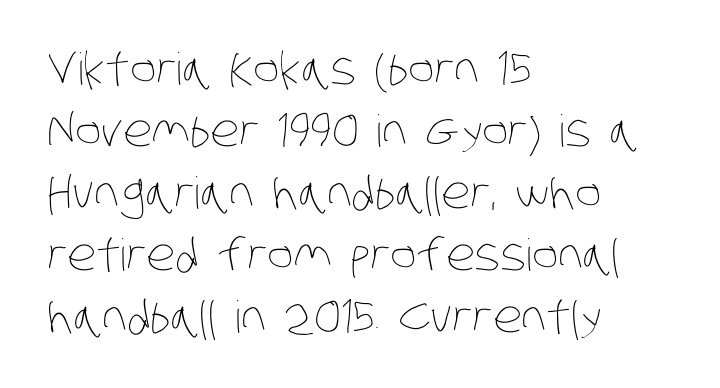
The passage shown is typed in a proportional face where columns would drift. Horizontally, the lines are justified to the leading edge only. Words appear dense and cohesive because spacing is normal. A quiet, ordinary-to-light weight characterises the typeface.
